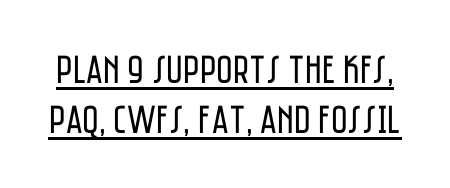
The image shows 40 px regular-weight, condensed sans-serif type, upright; set normal line spacing (1.26x), normal letter spacing, underlined; low stroke contrast and a large x-height.
